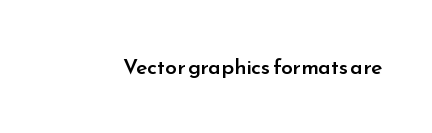
Typesetter's note: demi weight, one step under bold. The specimen omits any rule beneath the text block's lines. Is there any slant? The stems are plumb. Does extra space separate the letters? No, they use regular spacing.
